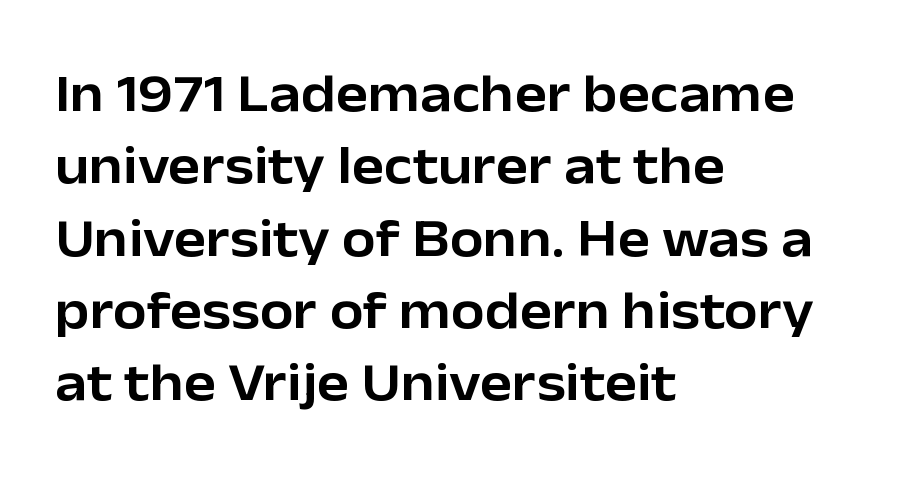
The image shows 54 px sans-serif type, upright; set left-aligned, normal line spacing (1.34x), normal letter spacing, not underlined; low stroke contrast and a medium x-height.
